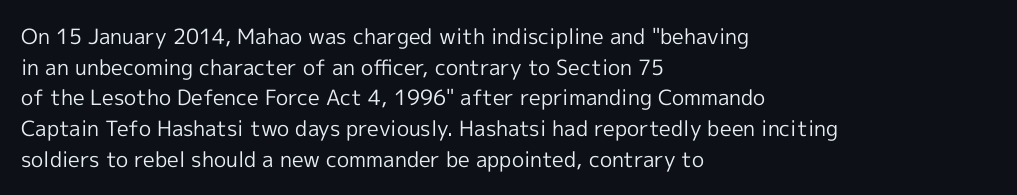
{"italic": "no", "bold": "no", "underline": "no", "align": "left", "line_spacing": "normal", "line_spacing_ratio": 1.46, "letter_spacing": "normal", "letter_spacing_em": 0.0, "glyph_px": 21}
